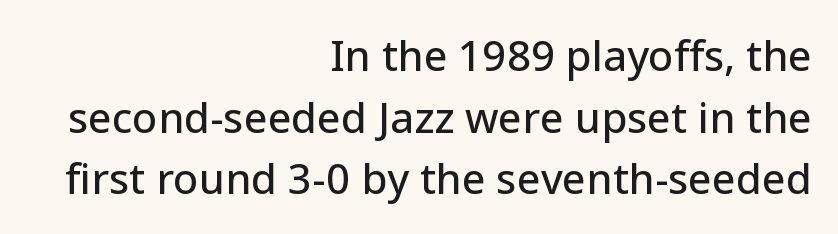
Q: Is the text italic (slanted)? A: No, it is upright.
Q: Is the typeface a serif or a sans-serif typeface? A: Sans-serif.
Q: Is the text underlined? A: No.
Q: How is the paragraph aligned? A: Right-aligned.
Q: Is the spacing between letters normal or unusually wide? A: Normal.
Q: Is the spacing between lines tight, normal or loose? A: Normal.
Q: Width (condensed, normal, or wide)? A: Normal.
Q: Stroke contrast? A: Low.
Q: x-height? A: Medium.
Q: Monospaced? A: No.
